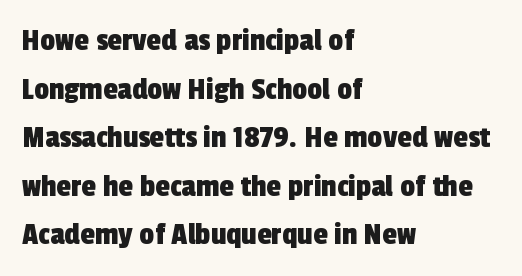
This rendering uses left alignment, leaving the right contour irregular. I'd call this a sans setting — the letters go barefoot. Plain, unruled lines of type. Characters follow at the spacing the type designer built in. The letters advance in unequal steps, a hallmark of proportional type. These lines sit exactly where default settings would place them.
